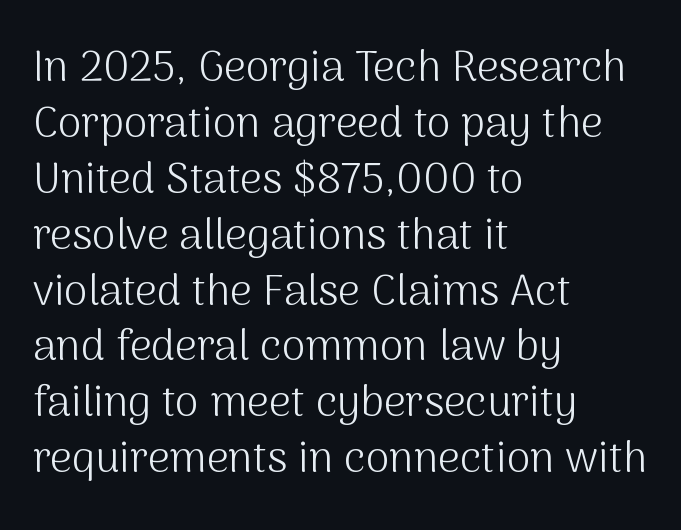
The image shows 43 px light sans-serif type, upright; set left-aligned, normal line spacing (1.3x), normal letter spacing, not underlined; medium stroke contrast and a medium x-height.
